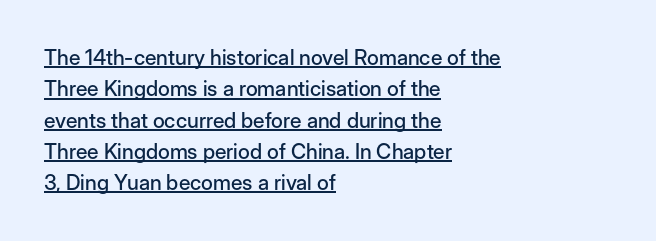
What stands out about the letter spacing? Nothing — it is the standard amount. The lines are quadded left. Horizontal bands of white between lines are of average thickness. Style check: upright.
